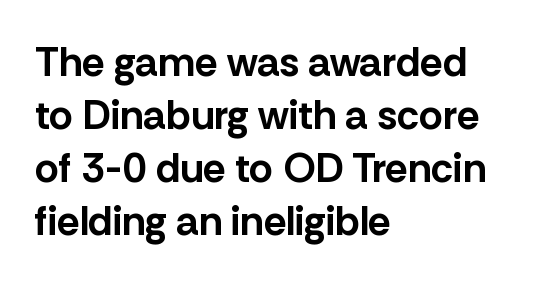
{"serif": "no", "italic": "no", "bold": "yes", "weight": "bold", "width": "normal", "stroke_contrast": "low", "x_height": "medium", "monospaced": "no", "underline": "no", "align": "left", "line_spacing": "normal", "line_spacing_ratio": 1.29, "letter_spacing": "normal", "letter_spacing_em": 0.0, "glyph_px": 41}
